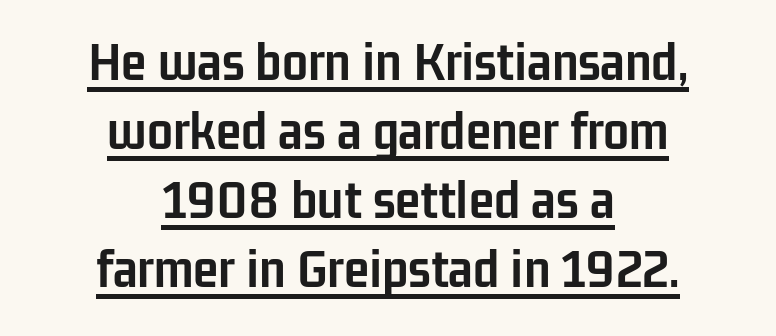
The image shows 58 px semibold, condensed sans-serif type, upright; set centered, line spacing 1.19x, normal letter spacing, underlined; low stroke contrast and a medium x-height.
